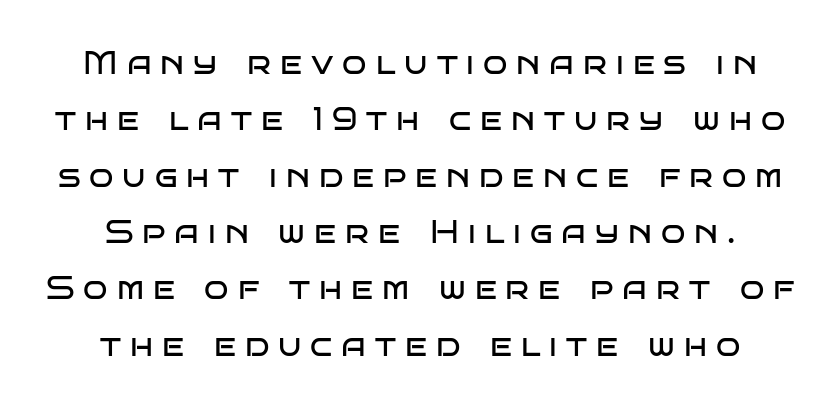
Honestly, there is no underline to notice here at all. Observe the absence of serifs on each vertical stroke in this sample. The compositor balanced each line on the midline. Varying glyph widths throughout — classic text-font behaviour. Weight: in the light-to-regular range. This sample uses an upright cut, with every glyph sitting square on the baseline.
